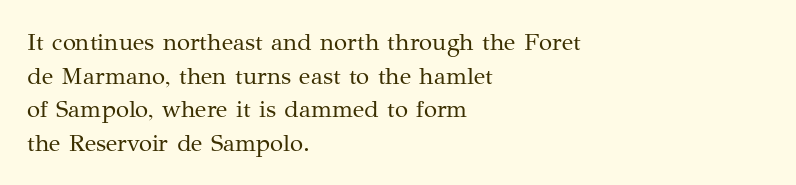
The image shows 24 px text type, upright; set left-aligned, normal line spacing (1.4x), normal letter spacing, not underlined.
